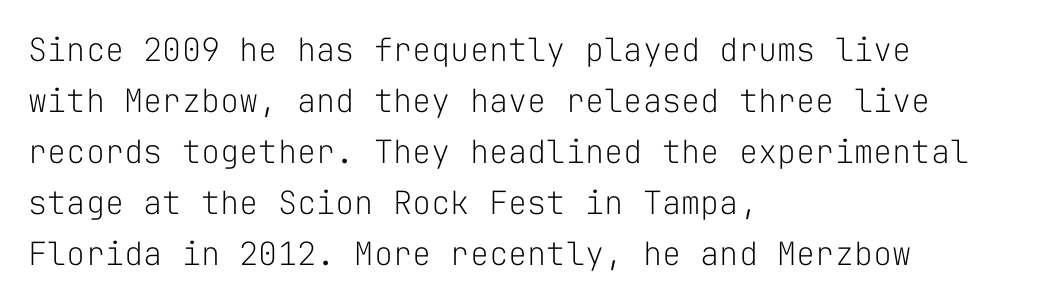
Q: Is the text bold? A: No.
Q: Is the text italic (slanted)? A: No, it is upright.
Q: Is the typeface a serif or a sans-serif typeface? A: Sans-serif.
Q: Is the text underlined? A: No.
Q: How is the paragraph aligned? A: Left-aligned.
Q: Is the spacing between letters normal or unusually wide? A: Normal.
Q: Is the spacing between lines tight, normal or loose? A: Normal.
Q: Width (condensed, normal, or wide)? A: Normal.
Q: Stroke contrast? A: Low.
Q: x-height? A: Medium.
Q: Monospaced? A: Yes.
